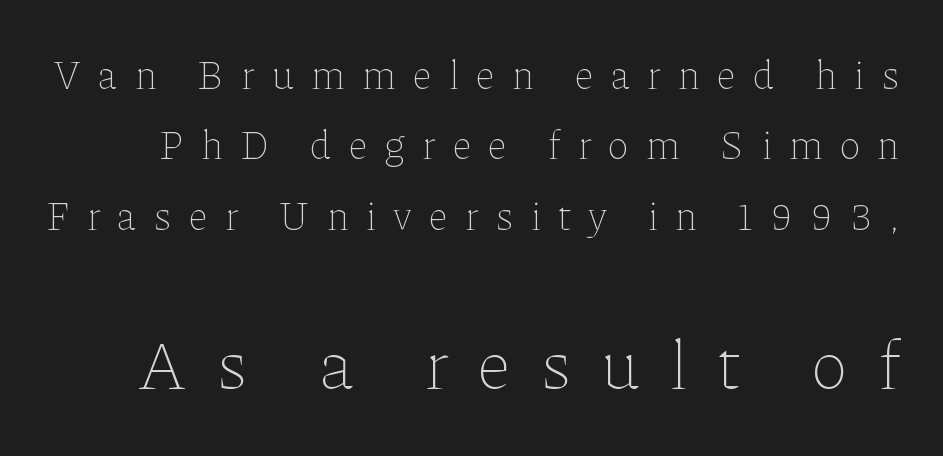
The image shows 70 px thin type, upright; set line spacing 1.76x, unusually wide letter spacing (+0.43 em), not underlined; the second (bottom) block is 1.75x larger; low stroke contrast and a medium x-height.
